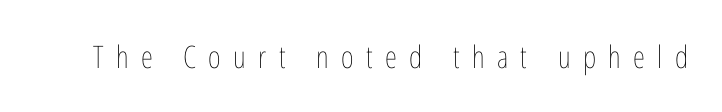
The image shows 31 px thin, condensed type, upright; set unusually wide letter spacing (+0.4 em), not underlined; low stroke contrast and a medium x-height.
